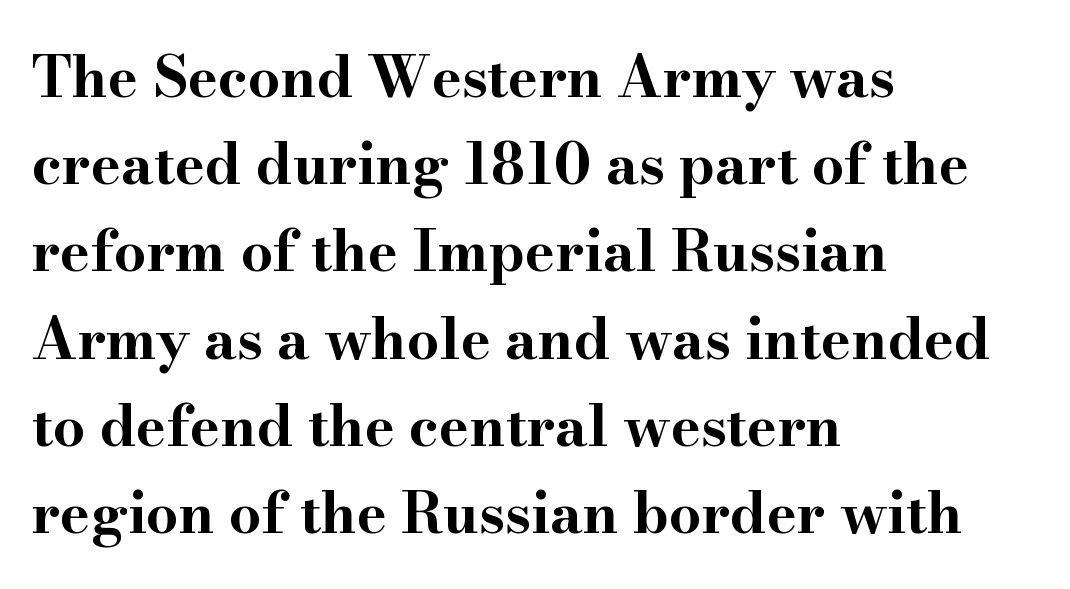
The line-height multiplier appears to be the usual default. Compared with an ordinary text face, these strokes are far heavier — a full bold. A bare baseline throughout the passage. Spacing between characters is what you'd get straight out of the box. Layout note: lines flush left. The face used here is proportionally spaced, like ordinary book or web type.
